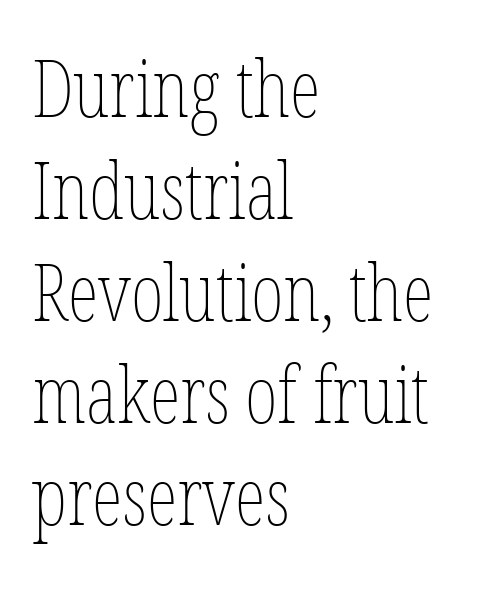
Stems here are at most as thick as an everyday book face. All the whitespace from short lines collects on the right. Is this a fixed-width face? No — the glyphs have proportional, varying widths. Posture: upright roman.
